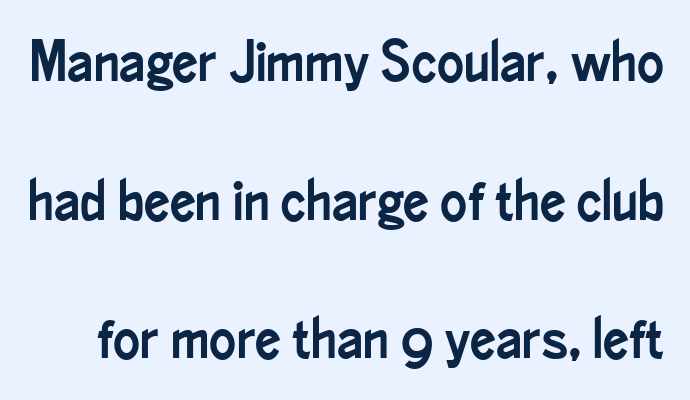
{"serif": "no", "italic": "no", "width": "condensed", "stroke_contrast": "low", "x_height": "small", "monospaced": "no", "underline": "no", "line_spacing": "loose", "line_spacing_ratio": 2.43, "letter_spacing": "normal", "letter_spacing_em": 0.0, "glyph_px": 57}
